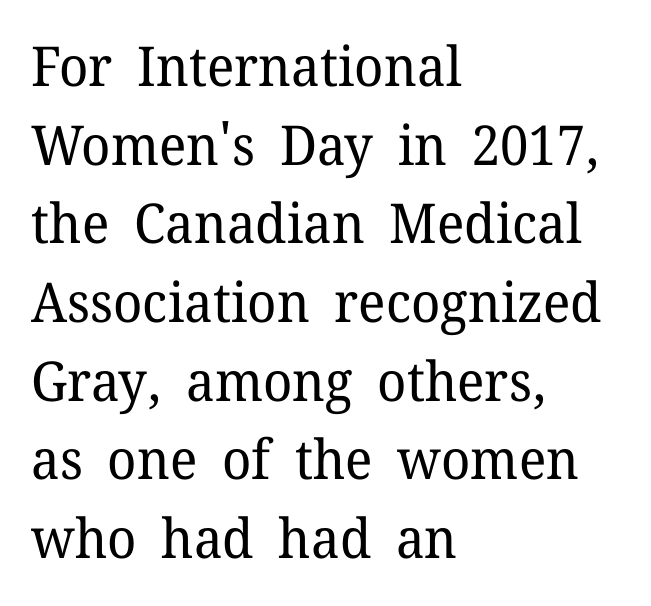
The image shows 55 px regular-weight serif type, upright; set left-aligned, normal line spacing (1.43x), normal letter spacing, not underlined; low stroke contrast and a medium x-height.
